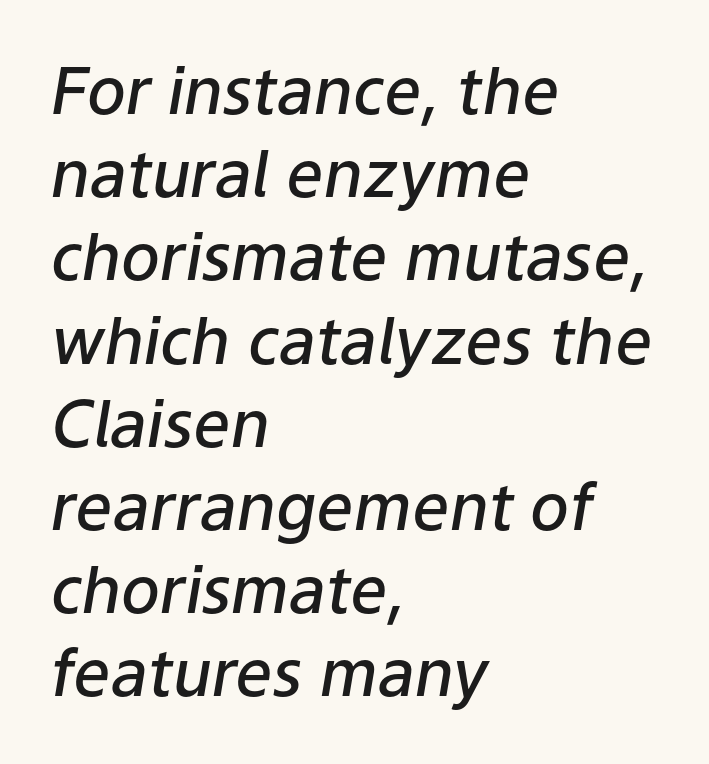
The image shows 65 px semibold type, italic (leaning right); set left-aligned, normal line spacing (1.28x), normal letter spacing, not underlined; low stroke contrast and a medium x-height.
